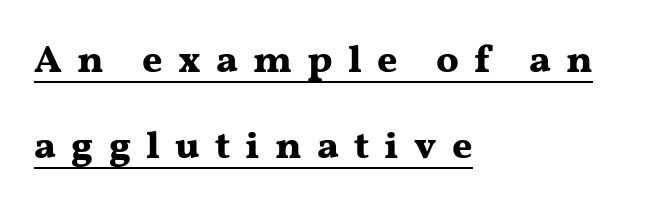
{"serif": "yes", "italic": "no", "bold": "yes", "weight": "bold", "width": "wide", "stroke_contrast": "medium", "x_height": "medium", "monospaced": "no", "underline": "yes", "align": "left", "line_spacing": "loose", "line_spacing_ratio": 2.2, "letter_spacing": "wide", "letter_spacing_em": 0.39, "glyph_px": 39}
